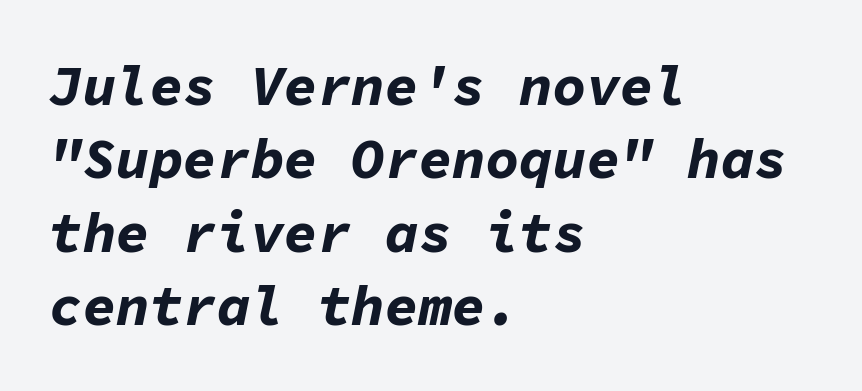
The image shows 56 px bold type, italic (leaning right), monospaced; set left-aligned, normal line spacing (1.31x), normal letter spacing, not underlined; low stroke contrast and a medium x-height.
